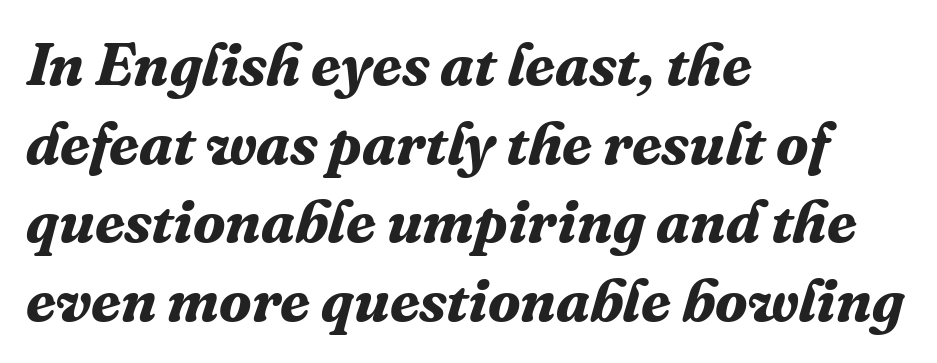
Q: Is the text bold? A: Yes.
Q: Is the text italic (slanted)? A: Yes, it leans right by about 16 degrees.
Q: Is the typeface a serif or a sans-serif typeface? A: Serif.
Q: Is the text underlined? A: No.
Q: How is the paragraph aligned? A: Left-aligned.
Q: Is the spacing between letters normal or unusually wide? A: Normal.
Q: Is the spacing between lines tight, normal or loose? A: Normal.
Q: Width (condensed, normal, or wide)? A: Normal.
Q: Stroke contrast? A: Medium.
Q: x-height? A: Medium.
Q: Monospaced? A: No.
